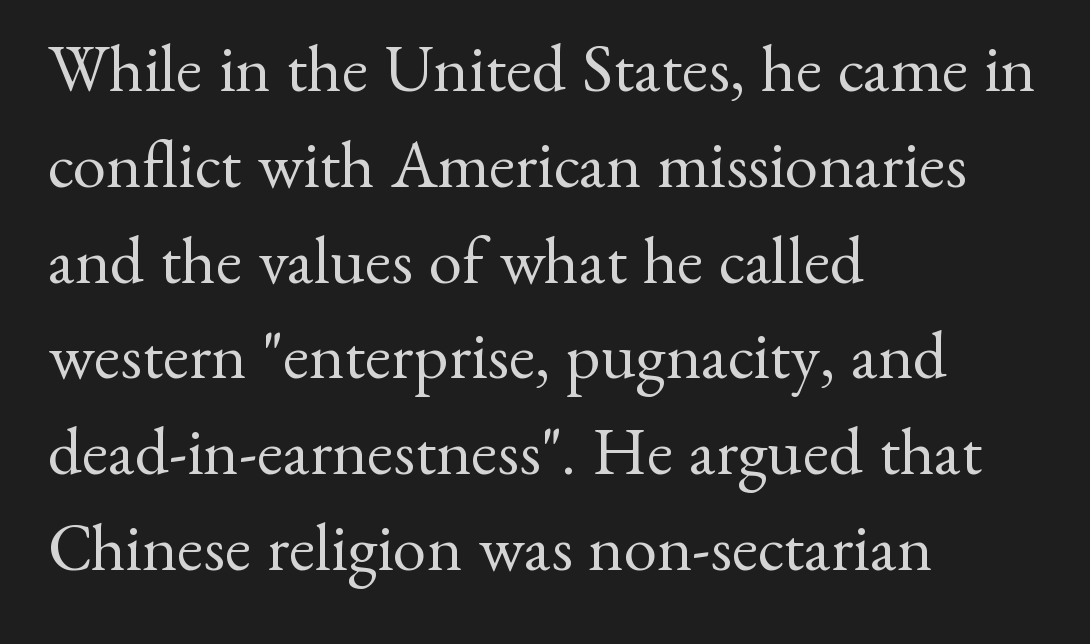
Q: Is the text bold? A: No.
Q: Is the text italic (slanted)? A: No, it is upright.
Q: Is the typeface a serif or a sans-serif typeface? A: Serif.
Q: Is the text underlined? A: No.
Q: How is the paragraph aligned? A: Left-aligned.
Q: Is the spacing between letters normal or unusually wide? A: Normal.
Q: Is the spacing between lines tight, normal or loose? A: Normal.
Q: Width (condensed, normal, or wide)? A: Normal.
Q: Stroke contrast? A: Medium.
Q: x-height? A: Small.
Q: Monospaced? A: No.
